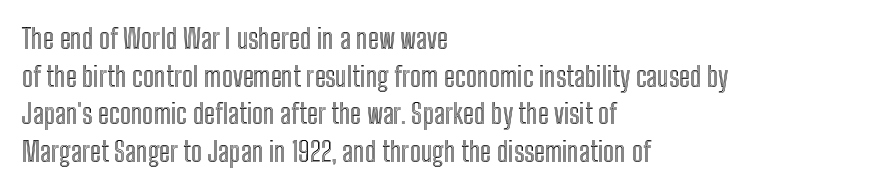
Plain, unruled lines of type. The lines in this sample share a left origin and differ only in where they stop. The specimen reads as upright at a glance. Letter spacing: default. If you measured baseline to baseline, you'd find a middling distance.
